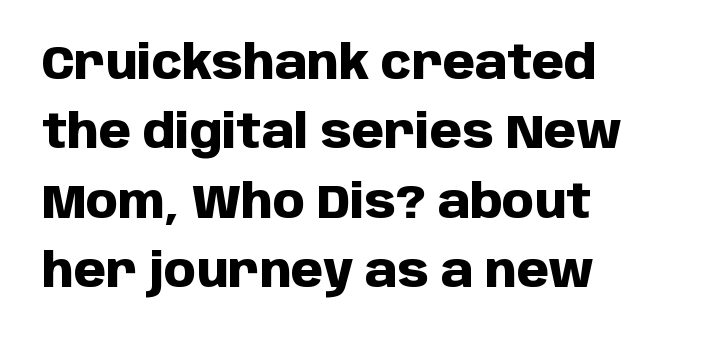
Q: Is the text bold? A: Yes.
Q: Is the text italic (slanted)? A: No, it is upright.
Q: Is the typeface a serif or a sans-serif typeface? A: Sans-serif.
Q: Is the text underlined? A: No.
Q: How is the paragraph aligned? A: Left-aligned.
Q: Is the spacing between letters normal or unusually wide? A: Normal.
Q: Is the spacing between lines tight, normal or loose? A: Normal.
Q: Width (condensed, normal, or wide)? A: Normal.
Q: Stroke contrast? A: Low.
Q: x-height? A: Large.
Q: Monospaced? A: No.
